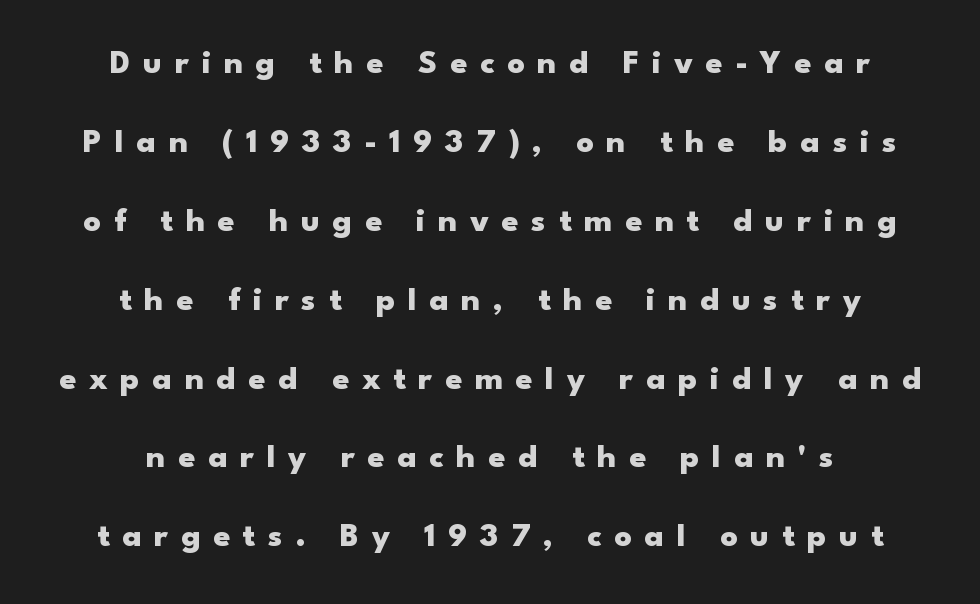
The image shows 34 px heavy, wide sans-serif type, upright; set centered, loose line spacing (2.32x), unusually wide letter spacing (+0.37 em), not underlined; low stroke contrast and a small x-height.
